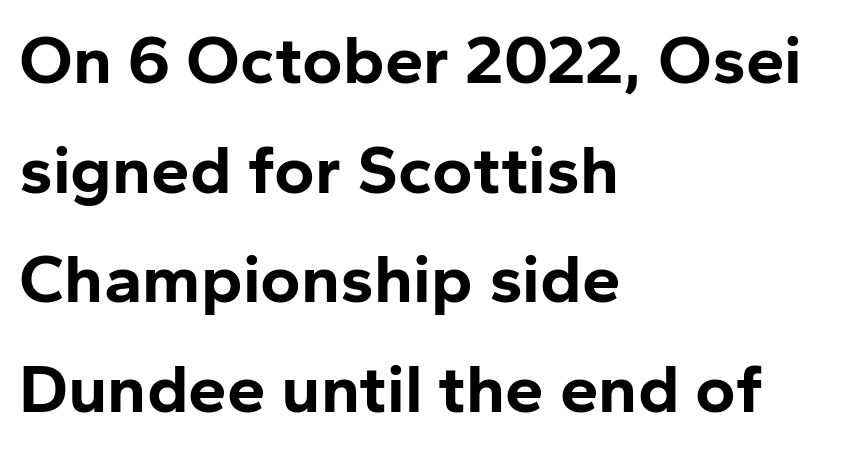
Q: Is the text bold? A: Yes.
Q: Is the text italic (slanted)? A: No, it is upright.
Q: Is the typeface a serif or a sans-serif typeface? A: Sans-serif.
Q: Is the text underlined? A: No.
Q: How is the paragraph aligned? A: Left-aligned.
Q: Is the spacing between letters normal or unusually wide? A: Normal.
Q: Is the spacing between lines tight, normal or loose? A: Normal.
Q: Width (condensed, normal, or wide)? A: Normal.
Q: Stroke contrast? A: Low.
Q: x-height? A: Medium.
Q: Monospaced? A: No.
